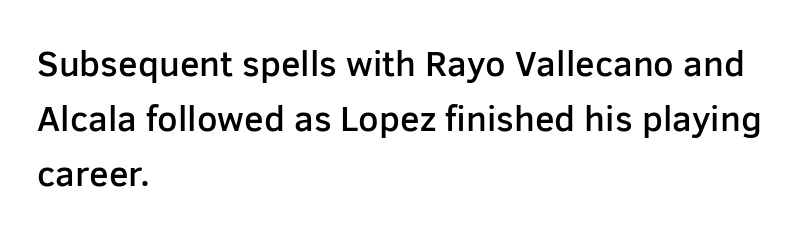
Q: Is the text bold? A: Semi-bold.
Q: Is the text italic (slanted)? A: No, it is upright.
Q: Is the typeface a serif or a sans-serif typeface? A: Sans-serif.
Q: Is the text underlined? A: No.
Q: How is the paragraph aligned? A: Left-aligned.
Q: Is the spacing between letters normal or unusually wide? A: Normal.
Q: Is the spacing between lines tight, normal or loose? A: Normal.
Q: Width (condensed, normal, or wide)? A: Normal.
Q: Stroke contrast? A: Low.
Q: x-height? A: Medium.
Q: Monospaced? A: No.
